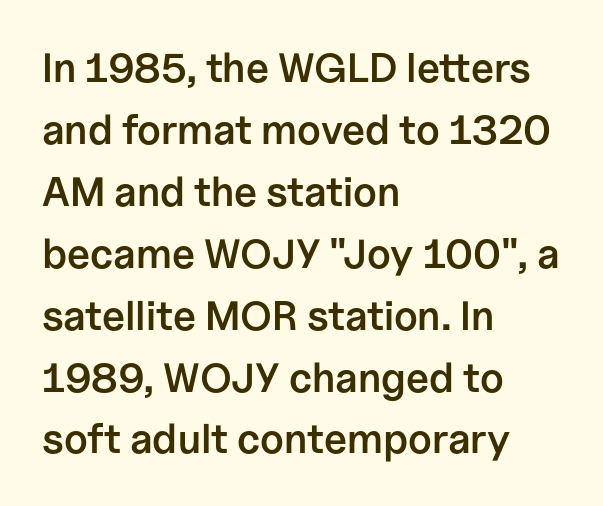
This rendering leaves character spacing at its baseline value. Note: no serifs on the glyphs. A normal amount of white space separates one row of letters from the next. Bare-footed words on every line.
